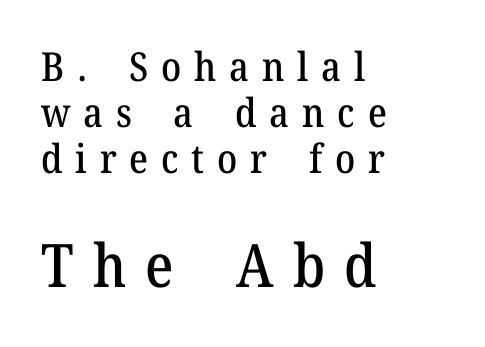
{"serif": "yes", "italic": "no", "width": "normal", "stroke_contrast": "medium", "x_height": "medium", "monospaced": "no", "underline": "no", "align": "left", "line_spacing": "tight", "line_spacing_ratio": 1.15, "letter_spacing": "wide", "letter_spacing_em": 0.32, "larger_block": "second", "size_ratio": 1.5, "glyph_px": 60}
